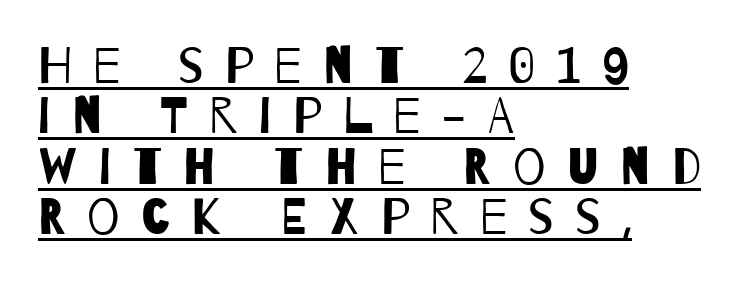
Q: Is the text bold? A: No.
Q: Is the typeface a serif or a sans-serif typeface? A: Sans-serif.
Q: Is the text underlined? A: Yes.
Q: How is the paragraph aligned? A: Left-aligned.
Q: Is the spacing between letters normal or unusually wide? A: Unusually wide.
Q: Is the spacing between lines tight, normal or loose? A: Tight.
Q: Width (condensed, normal, or wide)? A: Condensed.
Q: Stroke contrast? A: Low.
Q: x-height? A: Large.
Q: Monospaced? A: No.
